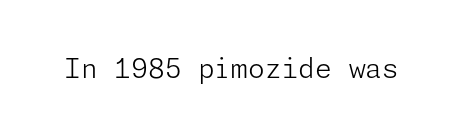
The image shows 27 px text type, upright; set normal letter spacing, not underlined.
